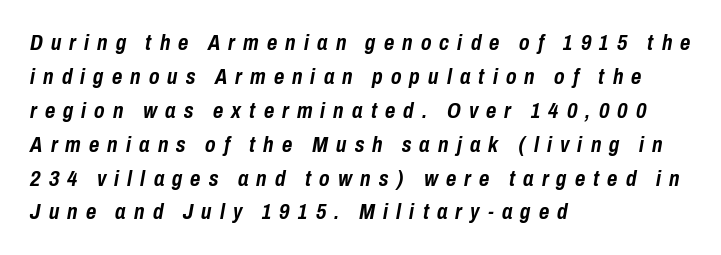
Q: Is the text bold? A: Yes.
Q: Is the text italic (slanted)? A: Yes, it leans right by about 10 degrees.
Q: Is the text underlined? A: No.
Q: How is the paragraph aligned? A: Left-aligned.
Q: Is the spacing between letters normal or unusually wide? A: Unusually wide.
Q: Is the spacing between lines tight, normal or loose? A: Normal.
